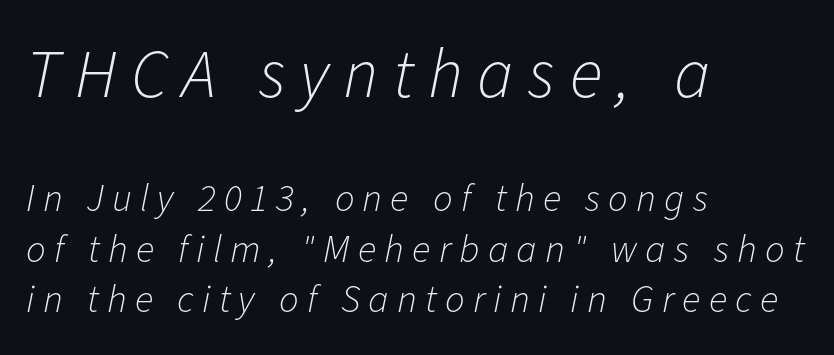
The image shows 69 px light type, italic (leaning right); set left-aligned, normal line spacing (1.3x), unusually wide letter spacing (+0.21 em), not underlined; the first (top) block is 1.77x larger; low stroke contrast and a medium x-height.
